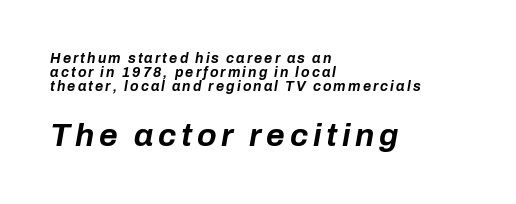
{"italic": "yes", "lean": "right", "slant_degrees": 10, "bold": "yes", "weight": "bold", "width": "normal", "stroke_contrast": "low", "x_height": "medium", "monospaced": "no", "underline": "no", "align": "left", "line_spacing": "tight", "line_spacing_ratio": 0.99, "larger_block": "second", "size_ratio": 2.29, "glyph_px": 32}
